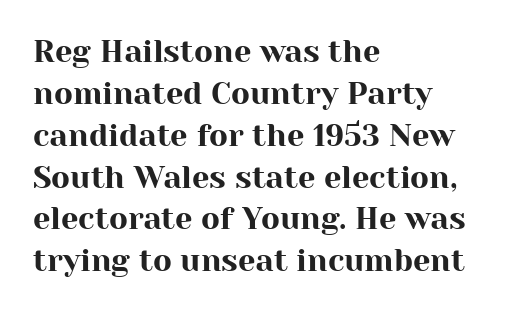
The image shows 31 px serif type, upright; set left-aligned, normal line spacing (1.35x), normal letter spacing, not underlined; high stroke contrast and a medium x-height.
